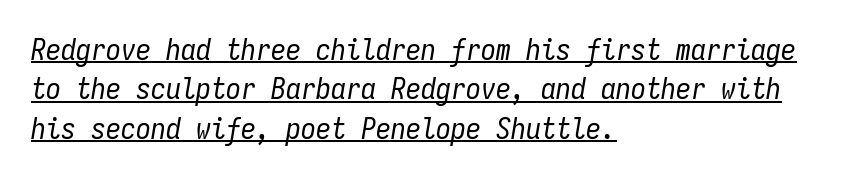
The image shows 30 px regular-weight, condensed type, italic (leaning right), monospaced; set left-aligned, normal line spacing (1.31x), normal letter spacing, underlined; low stroke contrast and a medium x-height.
